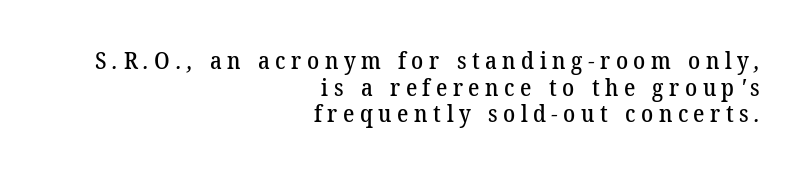
{"underline": "no", "align": "right", "line_spacing": "tight", "line_spacing_ratio": 1.11, "letter_spacing": "wide", "letter_spacing_em": 0.23, "glyph_px": 24}
